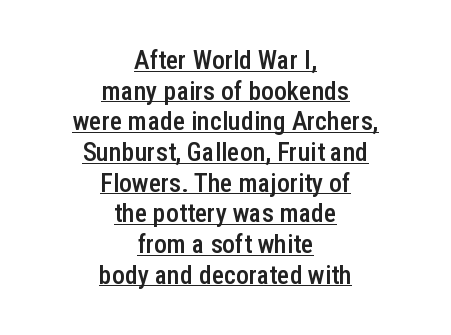
Q: Is the text bold? A: Semi-bold.
Q: Is the text italic (slanted)? A: No, it is upright.
Q: Is the text underlined? A: Yes.
Q: How is the paragraph aligned? A: Centered.
Q: Is the spacing between letters normal or unusually wide? A: Normal.
